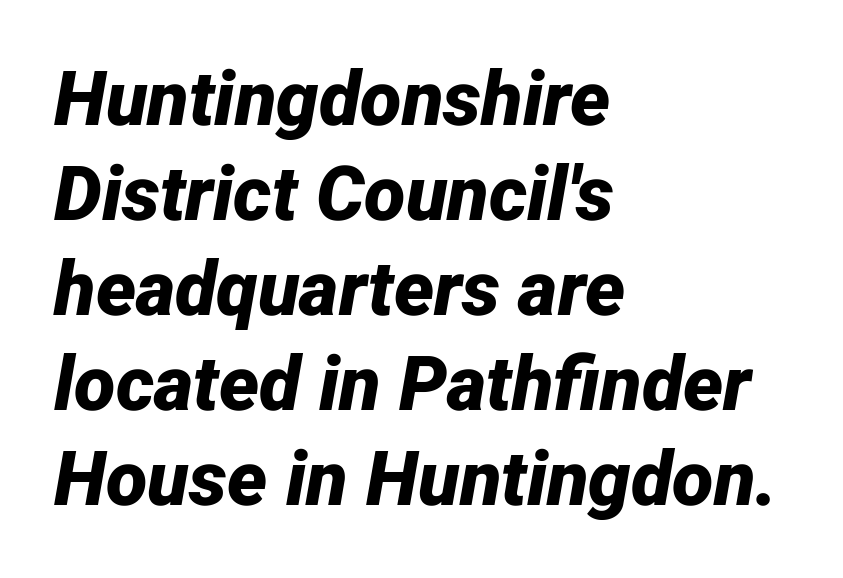
How heavy is the stroke? Heavy — this is a bold. Any mark beneath the type? The region is blank. It's the slanting kind of type. Line beginnings align vertically; line endings do not.
